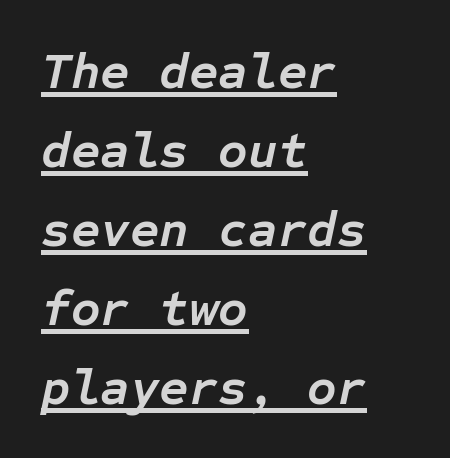
Left-aligned paragraph, ragged on the right. Posture: slanted. In terms of leading, this rendering sits right in the middle. A continuous stroke trails under the words, as in a hyperlink. Spacing verdict: monospaced, one width for all characters.
